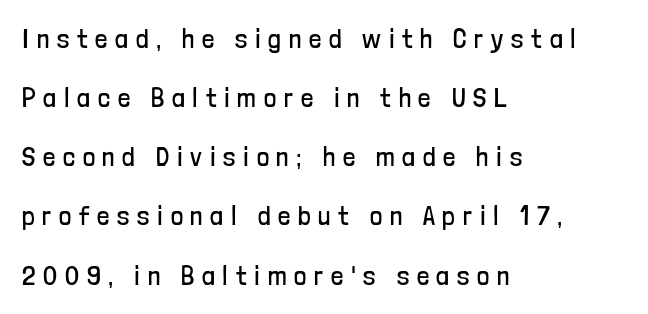
Vertical strokes here are truly vertical. Is the letter spacing exaggerated? Yes — the characters are pushed far apart. The paragraph shown leans on its left margin. Vertically, the passage feels expansive, rows floating well apart. Type without underlining.
